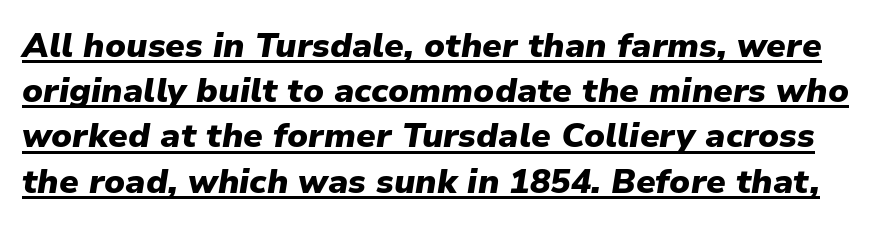
{"italic": "yes", "lean": "right", "slant_degrees": 9, "bold": "yes", "weight": "heavy", "width": "normal", "stroke_contrast": "low", "x_height": "medium", "monospaced": "no", "underline": "yes", "line_spacing": "normal", "line_spacing_ratio": 1.33, "letter_spacing": "normal", "letter_spacing_em": 0.0, "glyph_px": 34}
